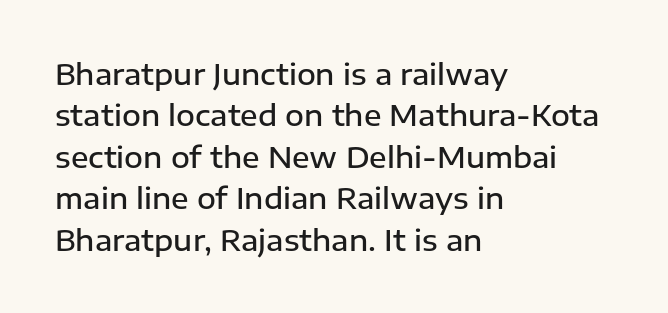
The image shows 29 px semibold sans-serif type, upright; set left-aligned, normal line spacing (1.43x), normal letter spacing, not underlined; low stroke contrast and a medium x-height.
